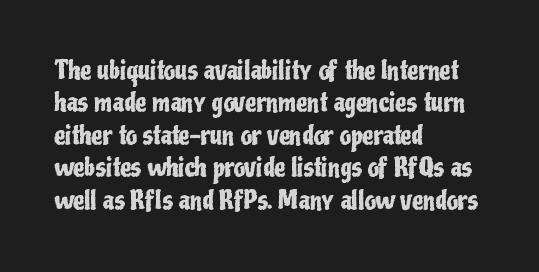
Is there much room between lines? A standard amount, neither cramped nor airy. The passage shown is not underscored anywhere. Visually the block forms a straight wall on the left and a jagged coastline on the right. The lettering holds an erect, upright posture throughout. This rendering leaves character spacing at its baseline value.
